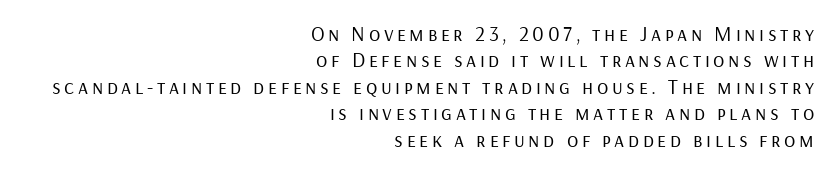
This is not heavy type; no bold has been used. The letters stand upright; this is a roman face. Is there much room between lines? A standard amount, neither cramped nor airy. One-word summary of the alignment: right. The gap between lines stays unmarked.
